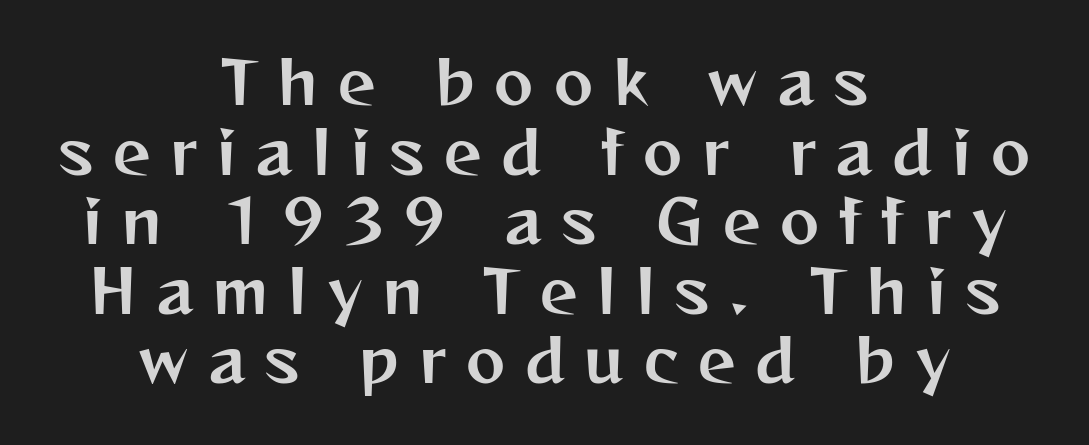
The image shows 59 px sans-serif type, upright; set centered, line spacing 1.18x, unusually wide letter spacing (+0.34 em), not underlined; medium stroke contrast and a medium x-height.
